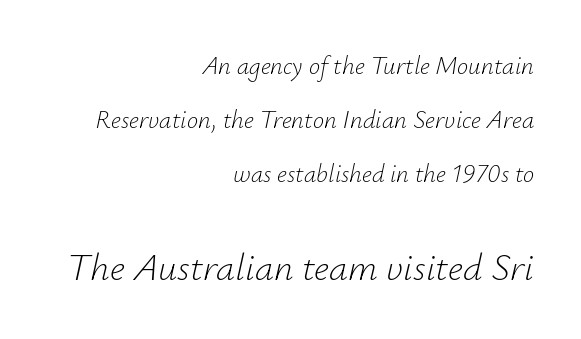
The image shows 38 px light type, italic (leaning right); set right-aligned, loose line spacing (2.16x), normal letter spacing, not underlined; the second (bottom) block is 1.52x larger; low stroke contrast and a small x-height.
